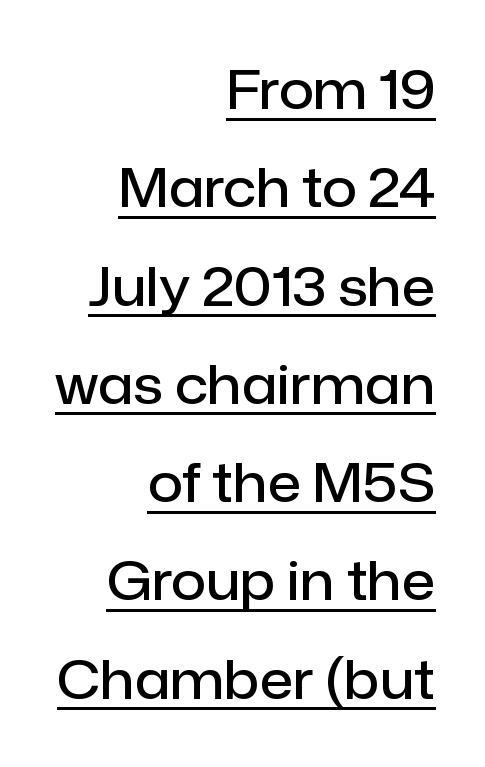
Does extra space separate the letters? No, they use regular spacing. Proportional: the letters do not fall into vertical columns. The passage is arranged like a letterhead date or caption credit — flush right. The rendering shows plain stroke endings on the letterforms — a sans-serif design. These lines were composed using upright roman letters. The glyphs have the mass of a demibold cut, below bold.
